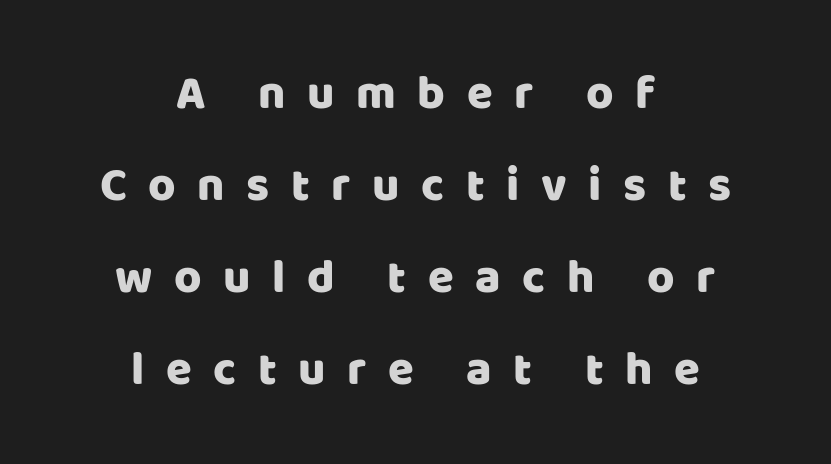
Both edges are ragged and mirror each other, which tells us the setting is centered. Examine the stroke ends and you'll find no serifs. The tracking jumps out immediately: characters are airy and widely separated. How would I describe the line gaps? Wide and relaxed.
